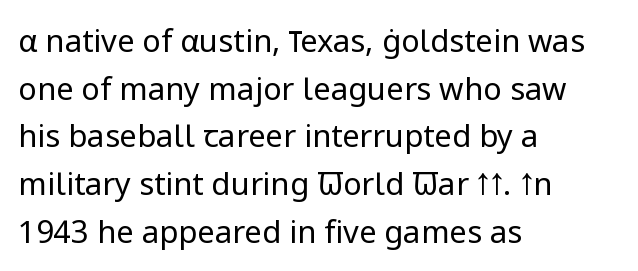
{"serif": "no", "italic": "no", "bold": "no", "weight": "regular", "width": "normal", "stroke_contrast": "low", "x_height": "medium", "monospaced": "no", "underline": "no", "align": "left", "line_spacing": "normal", "line_spacing_ratio": 1.54, "letter_spacing": "normal", "letter_spacing_em": 0.0, "glyph_px": 31}
